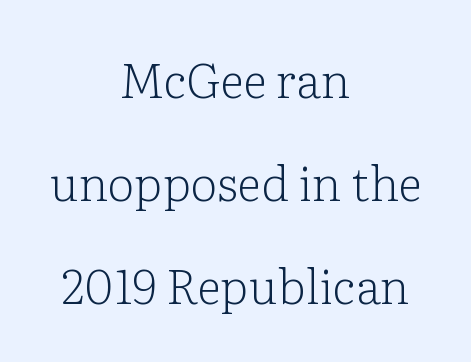
{"serif": "yes", "italic": "no", "bold": "no", "weight": "light", "width": "normal", "stroke_contrast": "low", "x_height": "medium", "monospaced": "no", "underline": "no", "align": "center", "line_spacing": "loose", "line_spacing_ratio": 2.15, "letter_spacing": "normal", "letter_spacing_em": 0.0, "glyph_px": 48}
